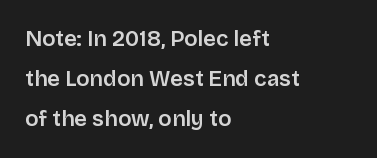
The image shows 22 px text type, upright; set left-aligned, line spacing 1.82x, normal letter spacing, not underlined.
